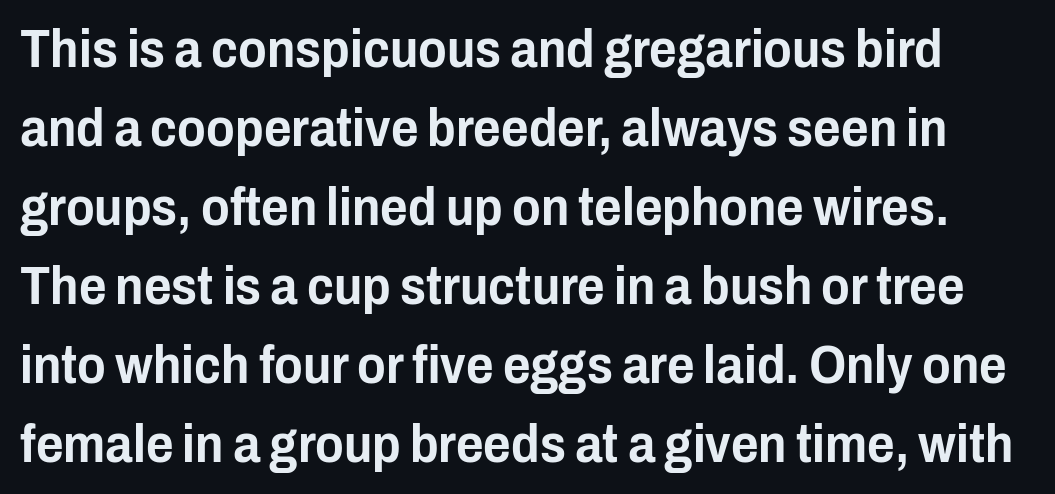
{"serif": "no", "italic": "no", "width": "condensed", "stroke_contrast": "low", "x_height": "medium", "monospaced": "no", "underline": "no", "line_spacing": "normal", "line_spacing_ratio": 1.49, "letter_spacing": "normal", "letter_spacing_em": 0.0, "glyph_px": 53}
